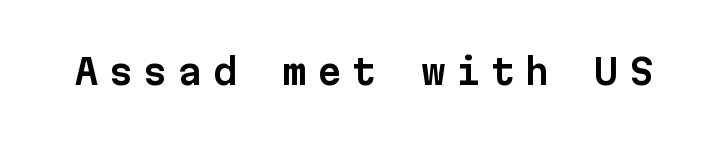
Q: Is the text italic (slanted)? A: No, it is upright.
Q: Is the typeface a serif or a sans-serif typeface? A: Sans-serif.
Q: Is the text underlined? A: No.
Q: Is the spacing between letters normal or unusually wide? A: Unusually wide.
Q: Width (condensed, normal, or wide)? A: Normal.
Q: Stroke contrast? A: Low.
Q: x-height? A: Medium.
Q: Monospaced? A: Yes.
